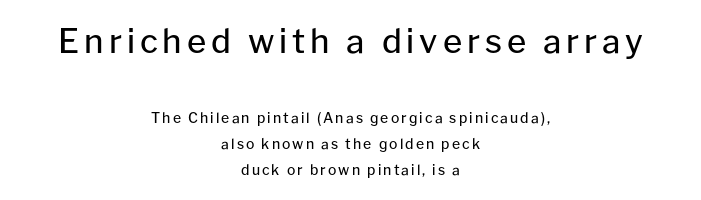
{"serif": "no", "italic": "no", "bold": "no", "weight": "regular", "width": "normal", "stroke_contrast": "low", "x_height": "medium", "monospaced": "no", "underline": "no", "align": "center", "line_spacing_ratio": 1.86, "larger_block": "first", "size_ratio": 2.36, "glyph_px": 33}
